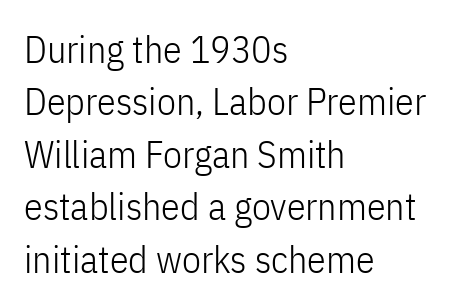
{"serif": "no", "italic": "no", "bold": "no", "weight": "light", "width": "condensed", "stroke_contrast": "low", "x_height": "medium", "monospaced": "no", "underline": "no", "align": "left", "line_spacing": "normal", "line_spacing_ratio": 1.38, "letter_spacing": "normal", "letter_spacing_em": 0.0, "glyph_px": 38}
